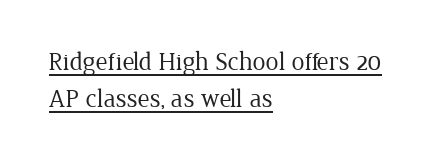
Line starts are locked; line ends wander. Vertical spacing — default. The letters stand upright; this is a roman face. Tracking value appears to be zero — textbook default spacing. Underline: present. A light-to-regular cut is what we see here.
